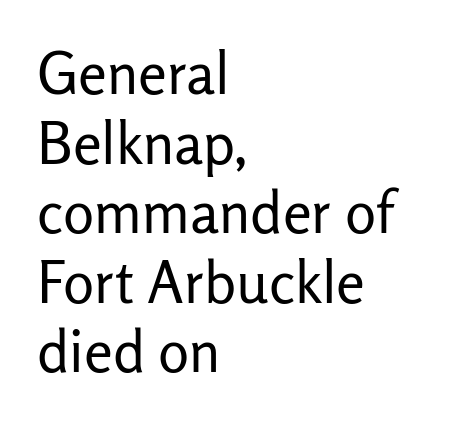
Q: Is the text bold? A: No.
Q: Is the text italic (slanted)? A: No, it is upright.
Q: Is the typeface a serif or a sans-serif typeface? A: Sans-serif.
Q: Is the text underlined? A: No.
Q: How is the paragraph aligned? A: Left-aligned.
Q: Is the spacing between letters normal or unusually wide? A: Normal.
Q: Width (condensed, normal, or wide)? A: Normal.
Q: Stroke contrast? A: Low.
Q: x-height? A: Medium.
Q: Monospaced? A: No.
